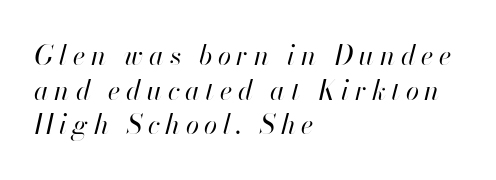
The rendering applies a slant to the glyphs. Lines of text with bare space underneath. The strokes carry an ordinary text weight at most. The ragged edge is on the right, which tells us the setting is flush left. Words appear elongated and porous because spacing is wide. The vertical gap from one line to the next is medium.
